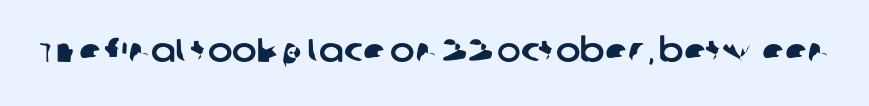
The image shows 33 px sans-serif type; set normal letter spacing, not underlined; low stroke contrast and a large x-height.
